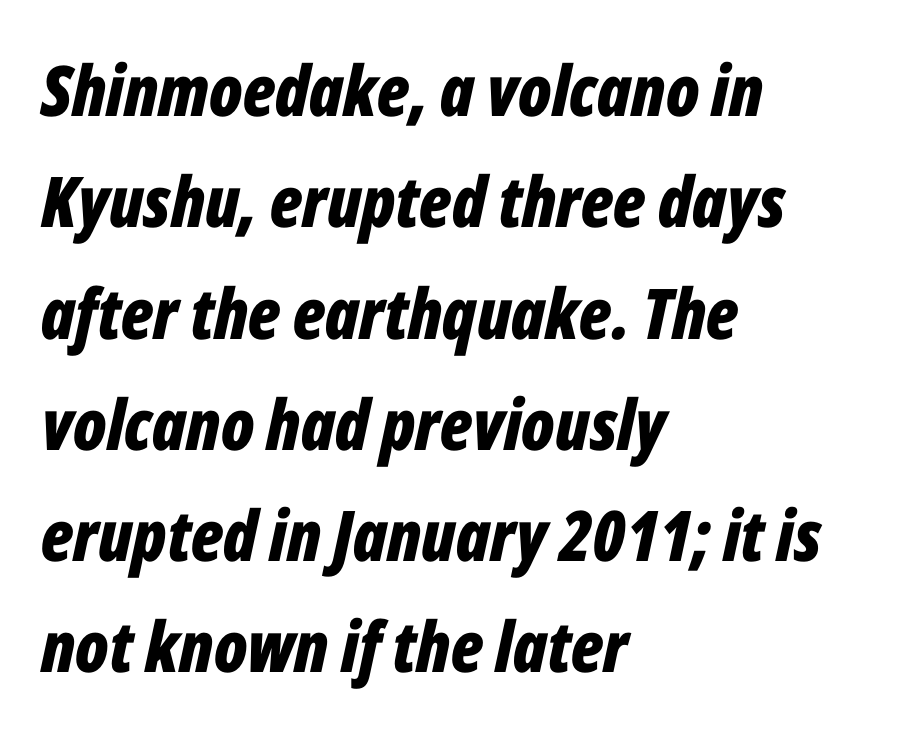
{"italic": "yes", "lean": "right", "slant_degrees": 12, "bold": "yes", "weight": "bold", "width": "condensed", "stroke_contrast": "low", "x_height": "medium", "monospaced": "no", "underline": "no", "align": "left", "line_spacing": "normal", "line_spacing_ratio": 1.59, "letter_spacing": "normal", "letter_spacing_em": 0.0, "glyph_px": 70}
